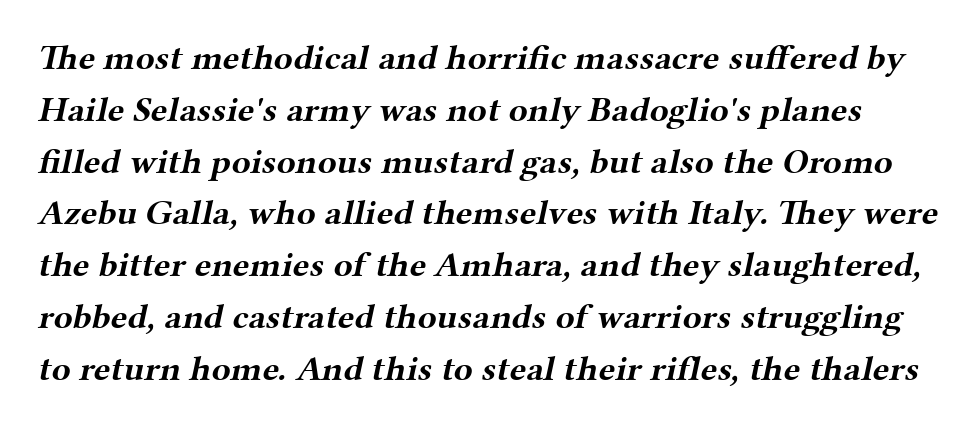
Q: Is the text bold? A: Yes.
Q: Is the typeface a serif or a sans-serif typeface? A: Serif.
Q: Is the text underlined? A: No.
Q: Is the spacing between letters normal or unusually wide? A: Normal.
Q: Is the spacing between lines tight, normal or loose? A: Normal.
Q: Width (condensed, normal, or wide)? A: Wide.
Q: Stroke contrast? A: Medium.
Q: x-height? A: Medium.
Q: Monospaced? A: No.
